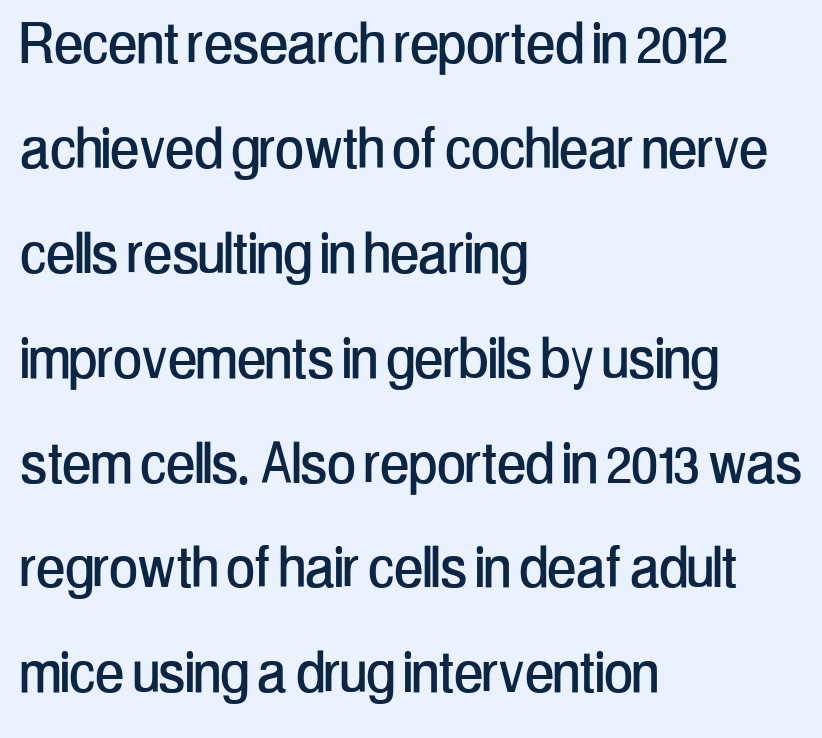
The image shows 69 px condensed sans-serif type, upright; set left-aligned, normal line spacing (1.52x), normal letter spacing, not underlined; low stroke contrast and a medium x-height.
